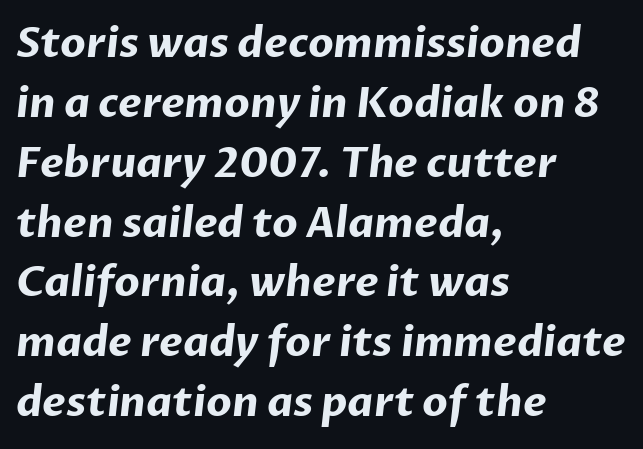
Q: Is the text bold? A: Yes.
Q: Is the typeface a serif or a sans-serif typeface? A: Sans-serif.
Q: Is the text underlined? A: No.
Q: How is the paragraph aligned? A: Left-aligned.
Q: Is the spacing between letters normal or unusually wide? A: Normal.
Q: Is the spacing between lines tight, normal or loose? A: Normal.
Q: Width (condensed, normal, or wide)? A: Normal.
Q: Stroke contrast? A: Low.
Q: x-height? A: Medium.
Q: Monospaced? A: No.
